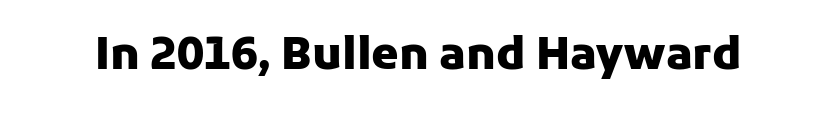
Do the letters lean? They stand straight. The gap between lines stays unmarked. Look at the stroke-to-counter ratio: heavy, a bold. This is sans-serif lettering, the kind often seen on screens and signage. The horizontal fit of the characters is conventional and even. A typesetter would call this proportional, since set widths differ per character.
